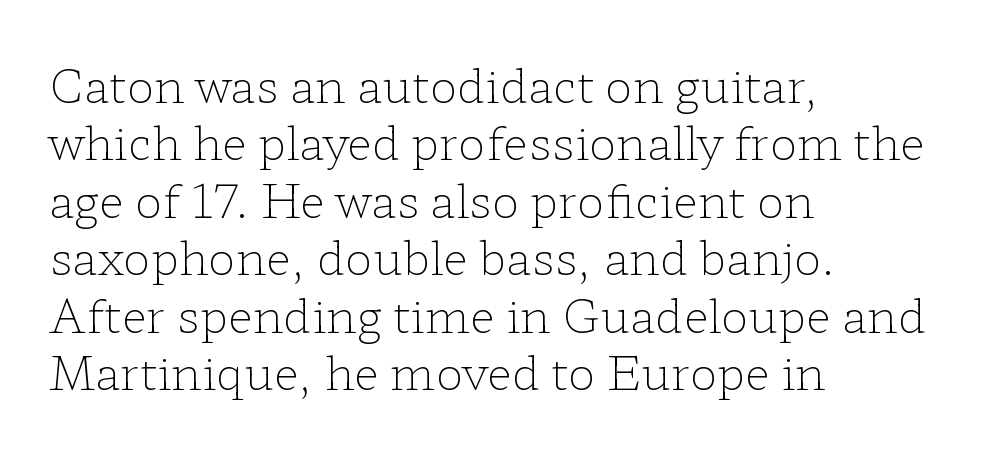
Q: Is the text bold? A: No.
Q: Is the text italic (slanted)? A: No, it is upright.
Q: Is the typeface a serif or a sans-serif typeface? A: Serif.
Q: Is the text underlined? A: No.
Q: How is the paragraph aligned? A: Left-aligned.
Q: Is the spacing between letters normal or unusually wide? A: Normal.
Q: Is the spacing between lines tight, normal or loose? A: Normal.
Q: Width (condensed, normal, or wide)? A: Wide.
Q: Stroke contrast? A: Low.
Q: x-height? A: Medium.
Q: Monospaced? A: No.
